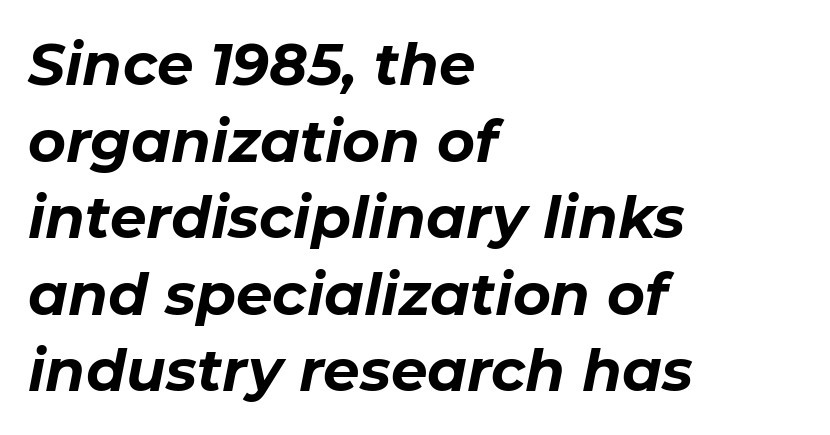
Q: Is the text bold? A: Yes.
Q: Is the text italic (slanted)? A: Yes, it leans right by about 11 degrees.
Q: Is the text underlined? A: No.
Q: How is the paragraph aligned? A: Left-aligned.
Q: Is the spacing between letters normal or unusually wide? A: Normal.
Q: Is the spacing between lines tight, normal or loose? A: Normal.
Q: Width (condensed, normal, or wide)? A: Normal.
Q: Stroke contrast? A: Low.
Q: x-height? A: Medium.
Q: Monospaced? A: No.
